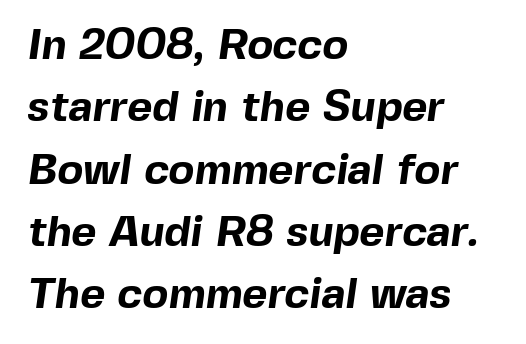
Leading matches the norm, producing a regular column. Each word holds together tightly as a unit, with standard inter-letter gaps. This rendering uses left alignment, leaving the right contour irregular. The specimen omits any rule beneath the text block's lines. How heavy is the stroke? Heavy — this is a bold.
